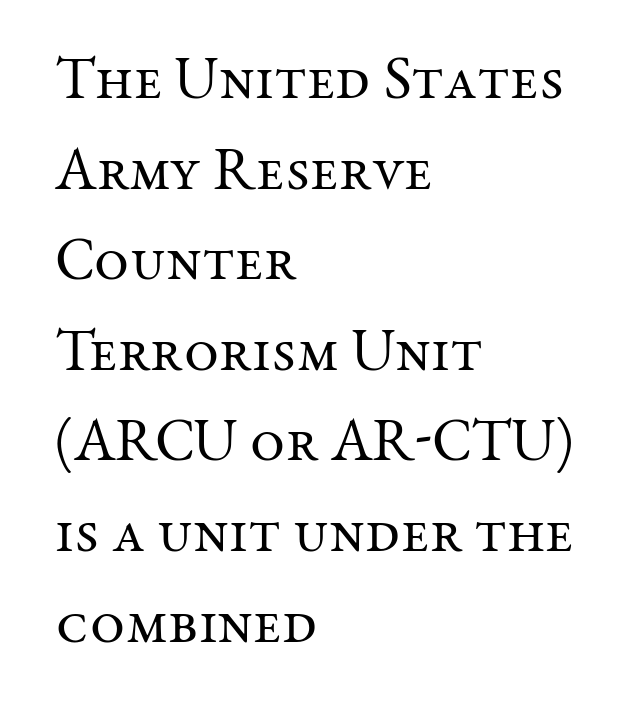
These lines are rendered in a variable-pitch font. This sample is left-justified, so line endings fall wherever the words run out. No extra ink here — the face is not bold. Observe the serifs anchoring each vertical stroke in this sample. The letters sit at their default tracking, neither squeezed nor spread.
